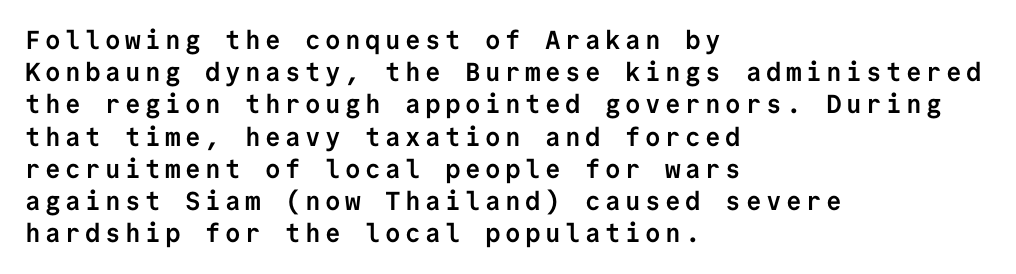
Q: Is the text bold? A: Yes.
Q: Is the text italic (slanted)? A: No, it is upright.
Q: Is the text underlined? A: No.
Q: How is the paragraph aligned? A: Left-aligned.
